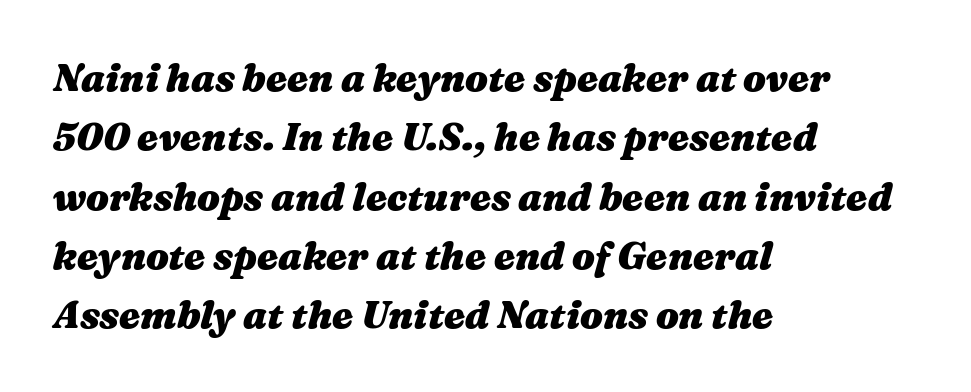
The space between consecutive lines is moderate. Descenders hang freely into open space. Quick note: italic. Tracking here is standard; glyphs follow each other at the usual distance. Strokes here are thick enough to call this a true bold.
